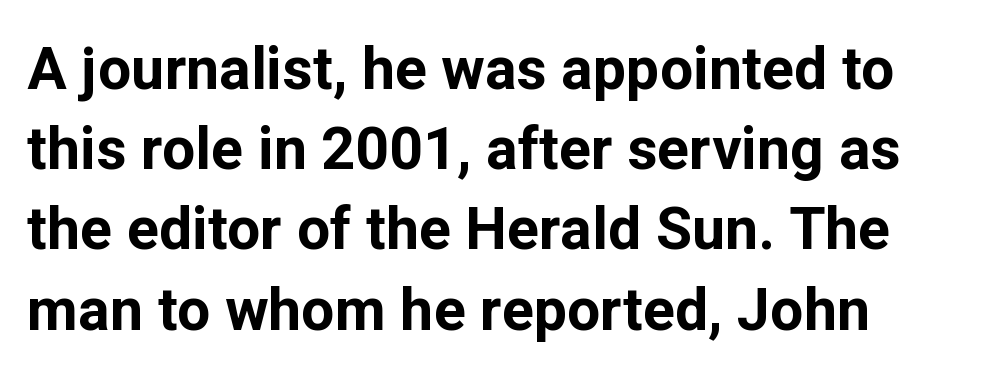
{"serif": "no", "italic": "no", "bold": "yes", "weight": "bold", "width": "normal", "stroke_contrast": "low", "x_height": "medium", "monospaced": "no", "underline": "no", "align": "left", "line_spacing": "normal", "line_spacing_ratio": 1.36, "letter_spacing": "normal", "letter_spacing_em": 0.0, "glyph_px": 59}
